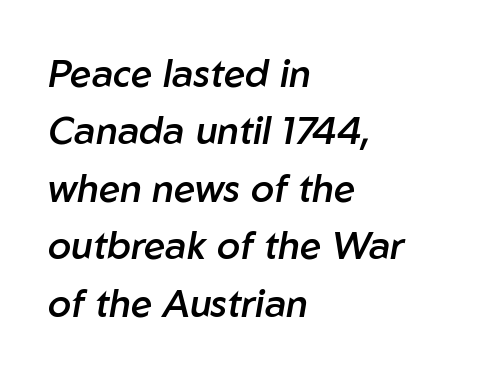
The image shows 38 px semibold type, italic (leaning right); set left-aligned, normal line spacing (1.51x), normal letter spacing, not underlined; low stroke contrast and a medium x-height.
